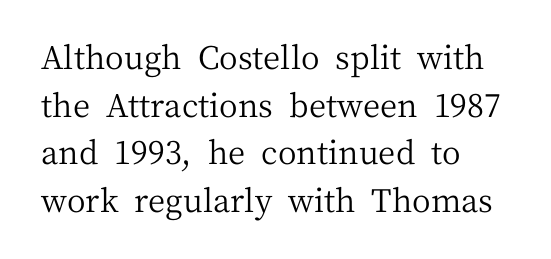
{"serif": "yes", "italic": "no", "bold": "no", "weight": "regular", "width": "normal", "stroke_contrast": "medium", "x_height": "medium", "monospaced": "no", "underline": "no", "align": "left", "line_spacing": "normal", "line_spacing_ratio": 1.49, "letter_spacing": "normal", "letter_spacing_em": 0.0, "glyph_px": 32}
